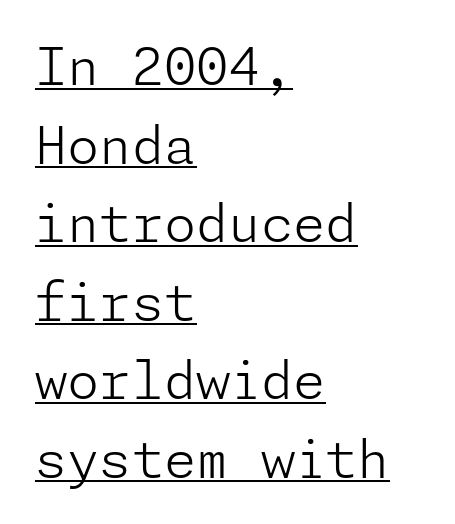
The lettering is marked with a stroke running underneath it. These lines stack with their left ends in a neat column. A typesetter would mark this as roman, not italic. Default kerning and tracking; the words read as compact shapes. In terms of letterform style, serifs are entirely absent. No chunkiness to these letters — they're not bold.
